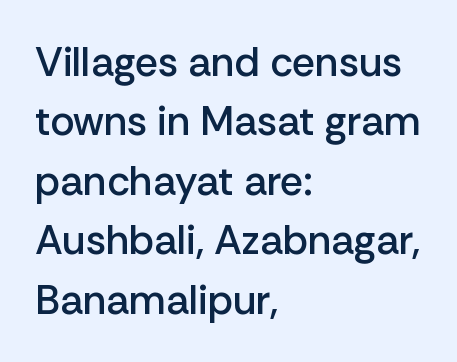
The image shows 41 px semibold sans-serif type, upright; set left-aligned, normal line spacing (1.45x), normal letter spacing, not underlined; low stroke contrast and a medium x-height.
